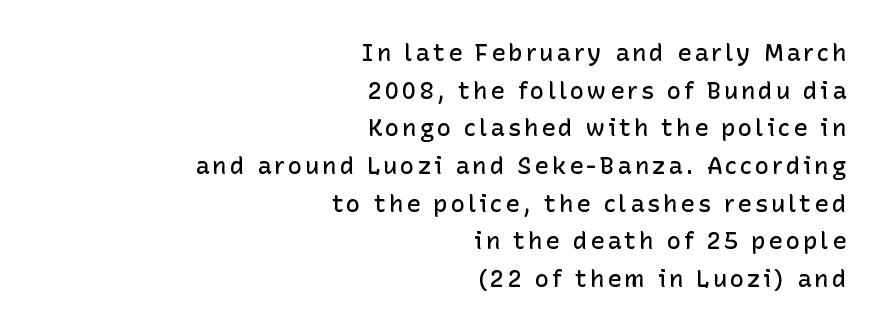
Q: Is the text bold? A: Semi-bold.
Q: Is the text italic (slanted)? A: No, it is upright.
Q: Is the text underlined? A: No.
Q: How is the paragraph aligned? A: Right-aligned.
Q: Is the spacing between lines tight, normal or loose? A: Normal.
